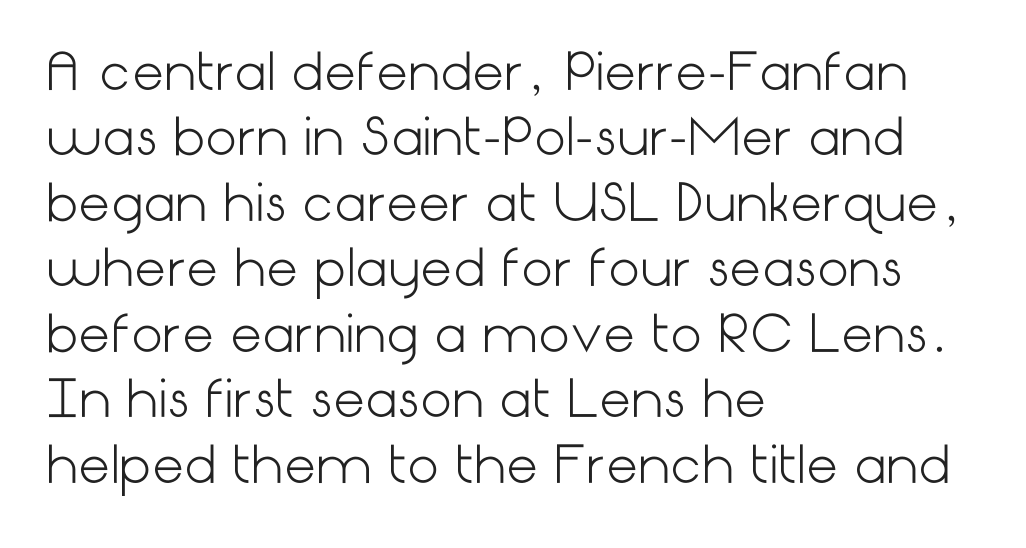
Q: Is the text bold? A: No.
Q: Is the text italic (slanted)? A: No, it is upright.
Q: Is the typeface a serif or a sans-serif typeface? A: Sans-serif.
Q: Is the text underlined? A: No.
Q: How is the paragraph aligned? A: Left-aligned.
Q: Is the spacing between letters normal or unusually wide? A: Normal.
Q: Is the spacing between lines tight, normal or loose? A: Normal.
Q: Width (condensed, normal, or wide)? A: Normal.
Q: Stroke contrast? A: Low.
Q: x-height? A: Medium.
